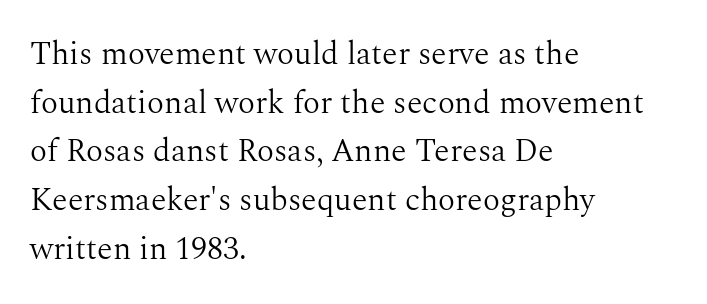
{"serif": "yes", "italic": "no", "bold": "no", "weight": "light", "width": "normal", "stroke_contrast": "medium", "x_height": "medium", "monospaced": "no", "underline": "no", "align": "left", "line_spacing": "normal", "line_spacing_ratio": 1.52, "letter_spacing": "normal", "letter_spacing_em": 0.0, "glyph_px": 32}
